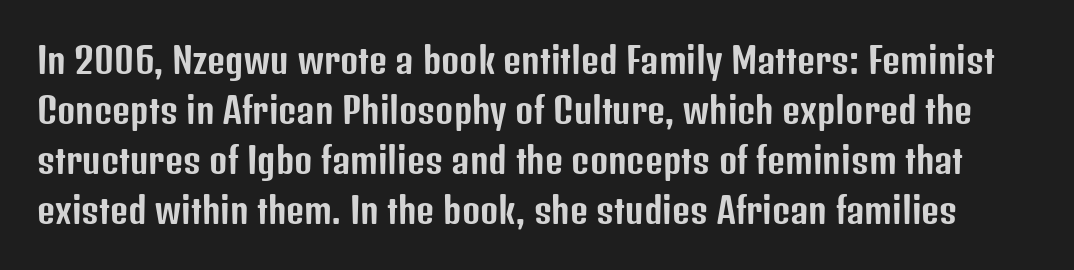
{"serif": "no", "italic": "no", "width": "condensed", "stroke_contrast": "low", "x_height": "medium", "monospaced": "no", "underline": "no", "line_spacing": "normal", "line_spacing_ratio": 1.43, "letter_spacing": "normal", "letter_spacing_em": 0.0, "glyph_px": 35}
